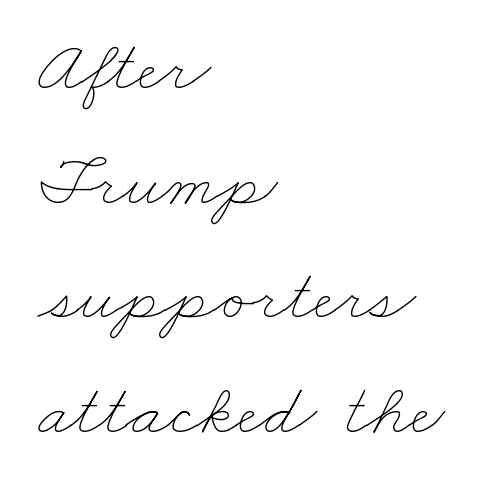
Q: Is the text bold? A: No.
Q: Is the text underlined? A: No.
Q: How is the paragraph aligned? A: Left-aligned.
Q: Is the spacing between letters normal or unusually wide? A: Normal.
Q: Is the spacing between lines tight, normal or loose? A: Normal.
Q: Width (condensed, normal, or wide)? A: Wide.
Q: Stroke contrast? A: Low.
Q: x-height? A: Small.
Q: Monospaced? A: No.
